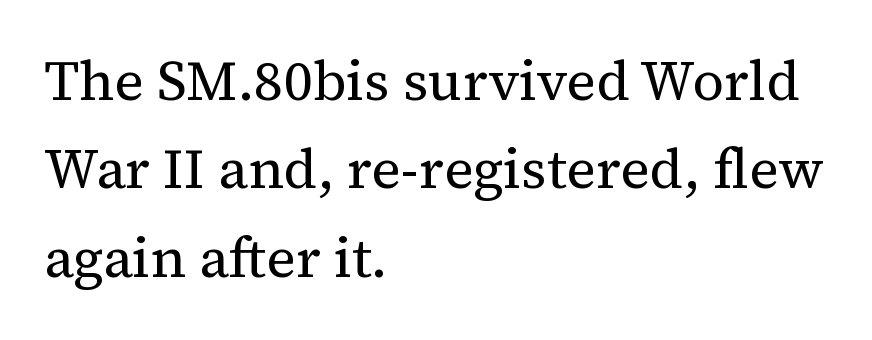
Classification — serif. Regular leading. The weight would be labelled regular, book, light, or lighter still. Does the lettering tilt? It doesn't — this is upright. This sample has the flowing, uneven cadence of proportional lettering. The lines are quadded left.
